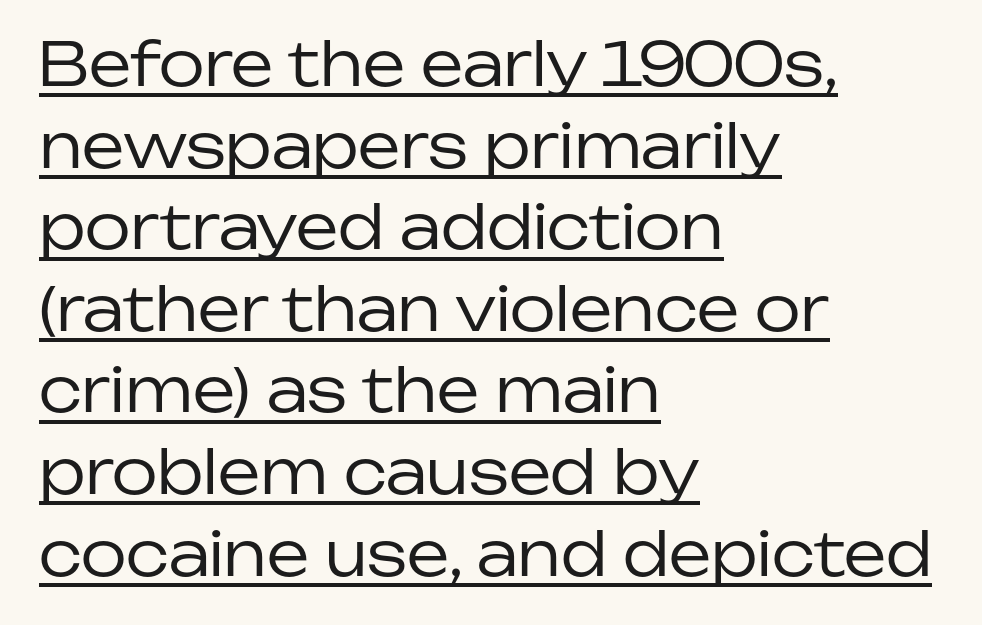
Q: Is the text bold? A: No.
Q: Is the text italic (slanted)? A: No, it is upright.
Q: Is the typeface a serif or a sans-serif typeface? A: Sans-serif.
Q: Is the text underlined? A: Yes.
Q: How is the paragraph aligned? A: Left-aligned.
Q: Is the spacing between letters normal or unusually wide? A: Normal.
Q: Is the spacing between lines tight, normal or loose? A: Normal.
Q: Width (condensed, normal, or wide)? A: Normal.
Q: Stroke contrast? A: Low.
Q: x-height? A: Medium.
Q: Monospaced? A: No.
